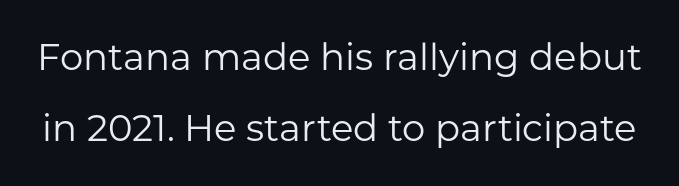
The image shows 37 px regular-weight sans-serif type, upright; set loose line spacing (1.93x), normal letter spacing, not underlined; low stroke contrast and a medium x-height.
